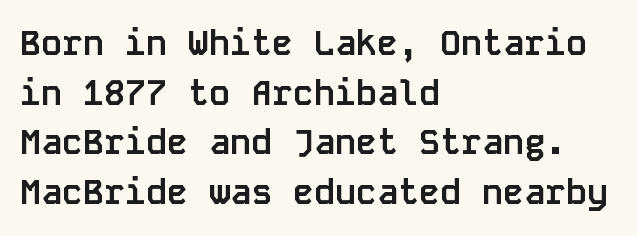
The space between consecutive lines is moderate. Underline: absent. Letter spacing: default. The typesetter chose a ragged-right arrangement here.
